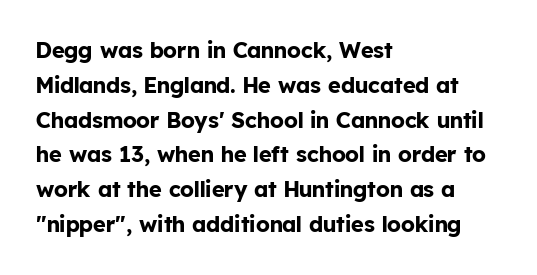
One-word summary of the alignment: left. Characters remain perfectly vertical along every line. Words float on clear page, feet unadorned. Look at the tracking — it's just the regular setting, nothing added.
